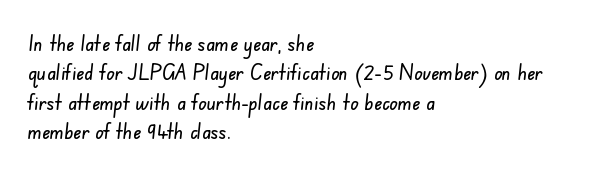
The image shows 22 px text type; set left-aligned, normal line spacing (1.33x), normal letter spacing, not underlined.
